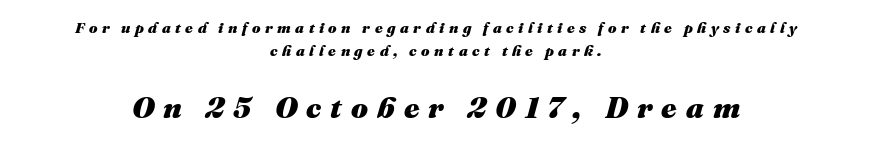
{"italic": "yes", "lean": "right", "slant_degrees": 16, "bold": "yes", "weight": "heavy", "width": "normal", "stroke_contrast": "medium", "x_height": "medium", "monospaced": "no", "underline": "no", "align": "center", "line_spacing": "normal", "line_spacing_ratio": 1.55, "letter_spacing": "wide", "letter_spacing_em": 0.3, "larger_block": "second", "size_ratio": 2.0, "glyph_px": 30}
